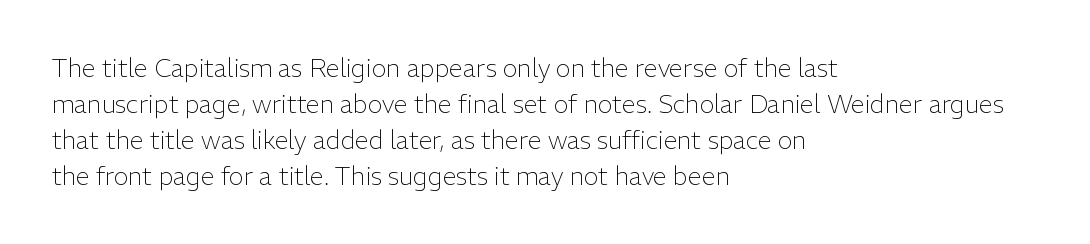
The rendering anchors every line to the left-hand side. Words appear dense and cohesive because spacing is normal. Does the leading feel generous? No, just average. A quiet, ordinary-to-light weight characterises the typeface.
